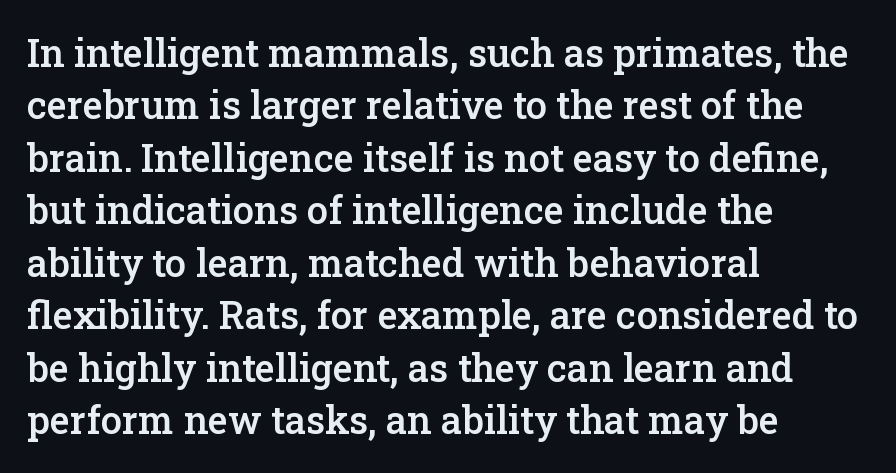
The image shows 38 px semibold serif type, upright; set left-aligned, normal line spacing (1.38x), normal letter spacing, not underlined; low stroke contrast and a medium x-height.
